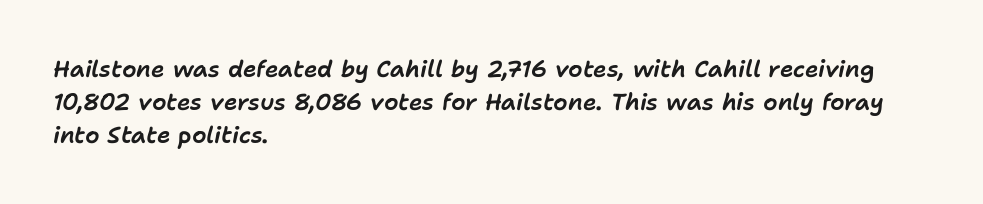
Letters rest on an invisible, unmarked baseline. The setting favours the left margin, as ordinary paragraphs usually do. You can tell it's italic because the verticals aren't actually vertical. This sample keeps an unexceptional amount of space between lines.
